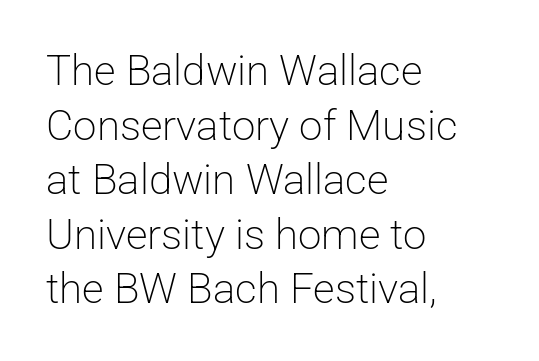
Serifs: no, the terminals of the letterforms are clean. Compared with a typical body face, this is equally light or lighter still. Line spacing here is normal. Each letter keeps its own natural width here, so spacing adapts to shape. Caption: multi-line text, flush left, ragged right.
